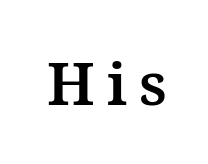
Caption: expanded tracking, letters set apart. You could not count columns in this text — the font is proportionally spaced. No word sits above an underline. The glyphs have the mass of a bold cut. If you drew a line through each stem, it would be perfectly vertical.
